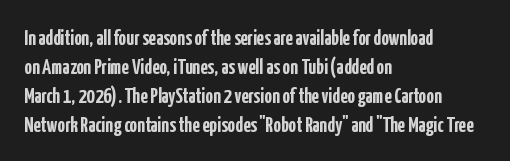
The lines are quadded left. These lines keep a tight, regular rhythm from letter to letter. The gap between lines stays unmarked. It's the straight-up-and-down kind of type. The rendering uses a moderate line-height, typical for paragraphs. Pretty heavy lettering here — definitely bold.
